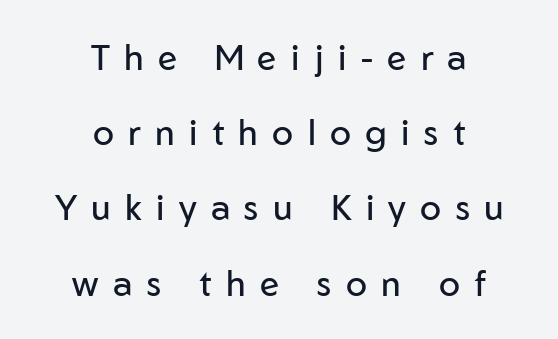
{"serif": "no", "italic": "no", "bold": "no", "weight": "regular", "width": "normal", "stroke_contrast": "low", "x_height": "medium", "monospaced": "no", "underline": "no", "align": "center", "line_spacing": "loose", "line_spacing_ratio": 2.15, "letter_spacing": "wide", "letter_spacing_em": 0.41, "glyph_px": 35}
